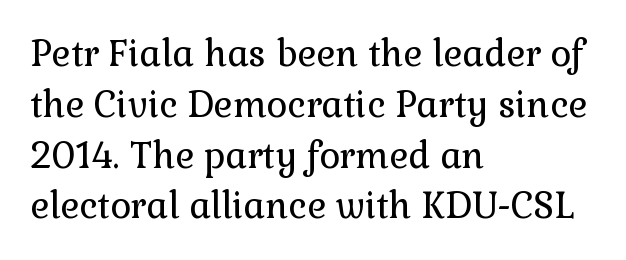
{"serif": "yes", "italic": "no", "bold": "no", "weight": "regular", "width": "normal", "x_height": "medium", "monospaced": "no", "underline": "no", "align": "left", "line_spacing": "normal", "line_spacing_ratio": 1.41, "letter_spacing": "normal", "letter_spacing_em": 0.0, "glyph_px": 36}
